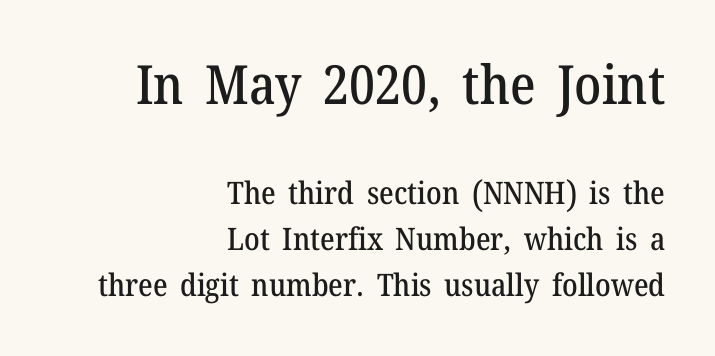
The image shows 54 px serif type, upright; set right-aligned, normal line spacing (1.48x), normal letter spacing, not underlined; the first (top) block is 1.74x larger; medium stroke contrast and a medium x-height.
